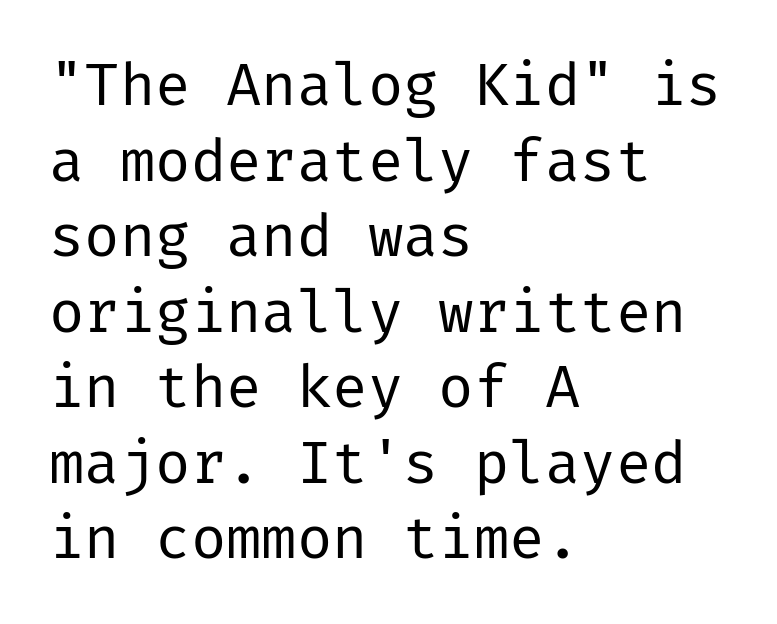
Q: Is the text bold? A: No.
Q: Is the text italic (slanted)? A: No, it is upright.
Q: Is the typeface a serif or a sans-serif typeface? A: Sans-serif.
Q: Is the text underlined? A: No.
Q: How is the paragraph aligned? A: Left-aligned.
Q: Is the spacing between letters normal or unusually wide? A: Normal.
Q: Is the spacing between lines tight, normal or loose? A: Normal.
Q: Width (condensed, normal, or wide)? A: Normal.
Q: Stroke contrast? A: Low.
Q: x-height? A: Medium.
